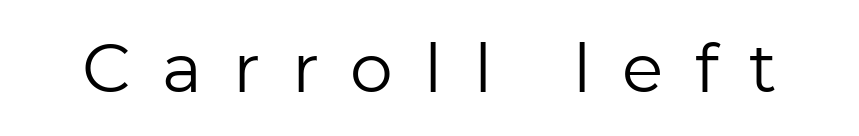
The image shows 68 px regular-weight sans-serif type, upright; set unusually wide letter spacing (+0.46 em), not underlined; low stroke contrast and a medium x-height.
